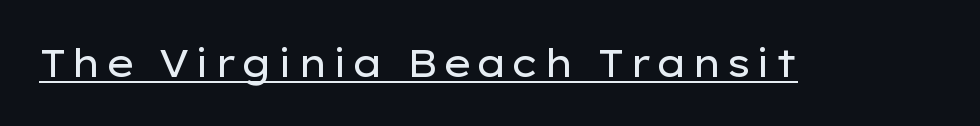
Designer's note — italics off, roman on. Weight class: somewhere from thin through regular. This is sans-serif lettering, the kind often seen on screens and signage. Looks like regular typesetting: each glyph gets only the width it needs. The sample's only ornament is a line tracing under the words.
